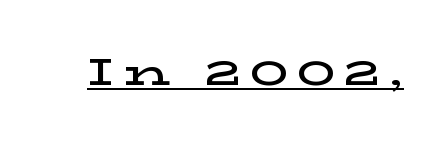
The line texture is sparse and dotted thanks to wide tracking. The font family rendered here belongs to the serif group. The face used here appears with an underline applied. Looks like regular typesetting: each glyph gets only the width it needs. It's the straight-up-and-down kind of type.
